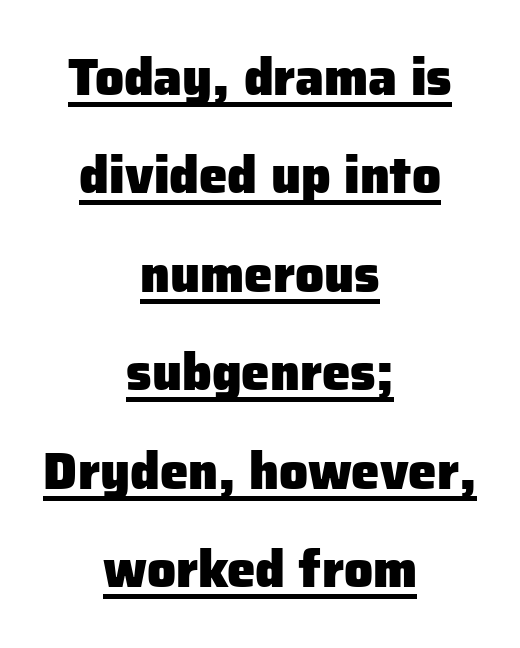
{"serif": "no", "italic": "no", "bold": "yes", "weight": "heavy", "width": "normal", "stroke_contrast": "low", "x_height": "medium", "monospaced": "no", "underline": "yes", "align": "center", "line_spacing": "loose", "line_spacing_ratio": 1.93, "letter_spacing": "normal", "letter_spacing_em": 0.0, "glyph_px": 51}
